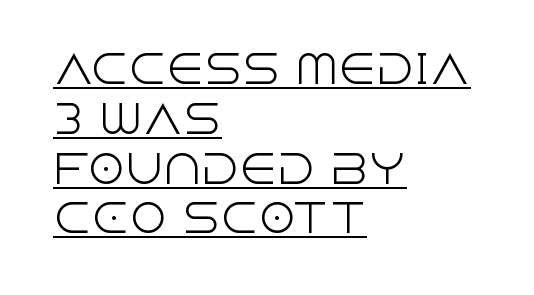
{"serif": "no", "italic": "no", "bold": "no", "weight": "light", "width": "normal", "x_height": "large", "monospaced": "no", "underline": "yes", "align": "left", "line_spacing": "normal", "line_spacing_ratio": 1.31, "letter_spacing": "normal", "letter_spacing_em": 0.0, "glyph_px": 38}
